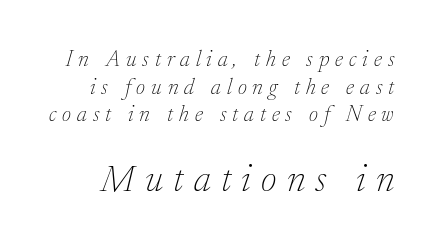
Q: Is the text bold? A: No.
Q: Is the text italic (slanted)? A: Yes, it leans right by about 17 degrees.
Q: Is the typeface a serif or a sans-serif typeface? A: Serif.
Q: Is the text underlined? A: No.
Q: Is the spacing between letters normal or unusually wide? A: Unusually wide.
Q: Is the spacing between lines tight, normal or loose? A: Normal.
Q: Which block of text is set in a larger size, the first (top) or the second (bottom)? A: The second (bottom) one.
Q: Width (condensed, normal, or wide)? A: Normal.
Q: Stroke contrast? A: Low.
Q: x-height? A: Medium.
Q: Monospaced? A: No.
